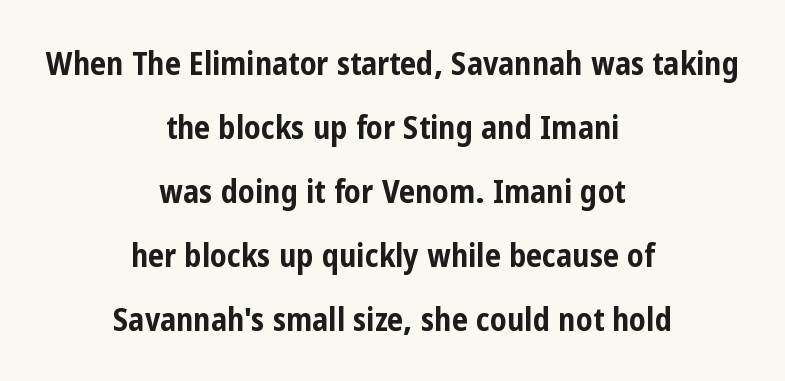
The strip under each line holds only bare page. In terms of posture, this sample is upright. Each letter keeps its own natural width here, so spacing adapts to shape. To sum up the face: it is a sans, with no serifs. Casual observation: everything's sitting right in the middle.
